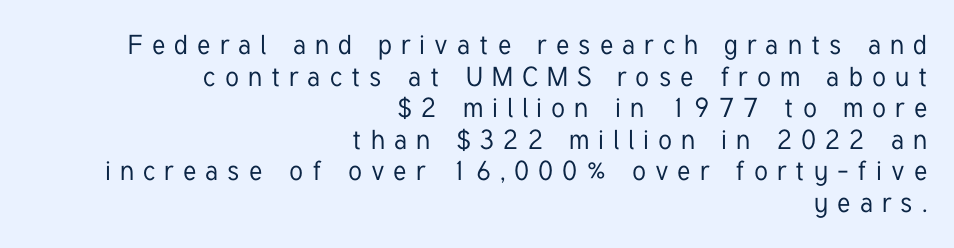
Q: Is the text italic (slanted)? A: No, it is upright.
Q: Is the text underlined? A: No.
Q: How is the paragraph aligned? A: Right-aligned.
Q: Is the spacing between letters normal or unusually wide? A: Unusually wide.
